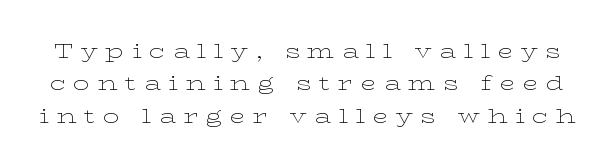
Q: Is the text bold? A: No.
Q: Is the text italic (slanted)? A: No, it is upright.
Q: Is the text underlined? A: No.
Q: Is the spacing between letters normal or unusually wide? A: Unusually wide.
Q: Is the spacing between lines tight, normal or loose? A: Normal.
